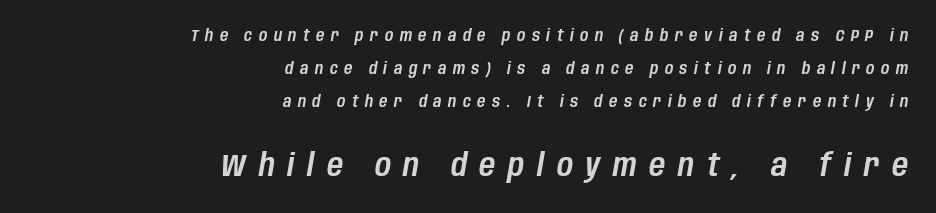
Q: Is the text italic (slanted)? A: Yes, it leans right by about 10 degrees.
Q: Is the text underlined? A: No.
Q: How is the paragraph aligned? A: Right-aligned.
Q: Is the spacing between letters normal or unusually wide? A: Unusually wide.
Q: Is the spacing between lines tight, normal or loose? A: Loose.
Q: Which block of text is set in a larger size, the first (top) or the second (bottom)? A: The second (bottom) one.
Q: Width (condensed, normal, or wide)? A: Condensed.
Q: Stroke contrast? A: Low.
Q: x-height? A: Large.
Q: Monospaced? A: No.
